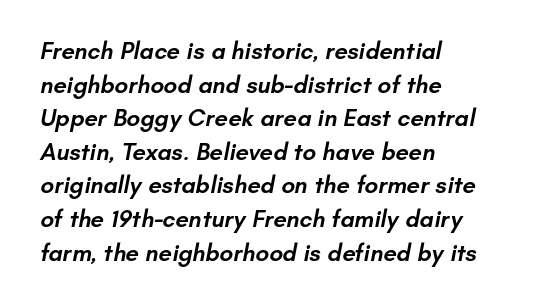
{"bold": "semi", "underline": "no", "align": "left", "line_spacing": "normal", "line_spacing_ratio": 1.4, "letter_spacing": "normal", "letter_spacing_em": 0.0, "glyph_px": 24}
